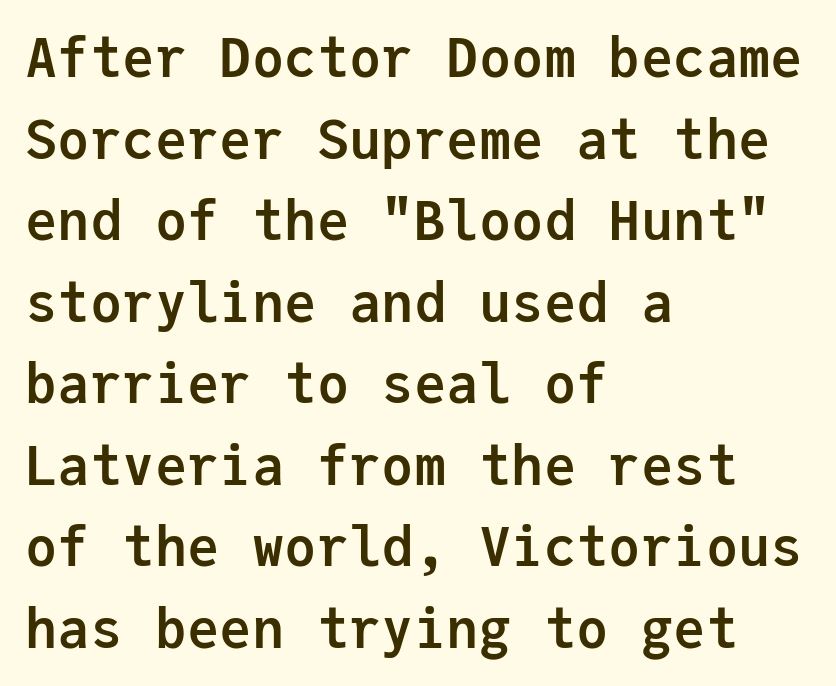
The image shows 54 px semibold sans-serif type, upright, monospaced; set left-aligned, normal line spacing (1.51x), normal letter spacing, not underlined; low stroke contrast and a medium x-height.
